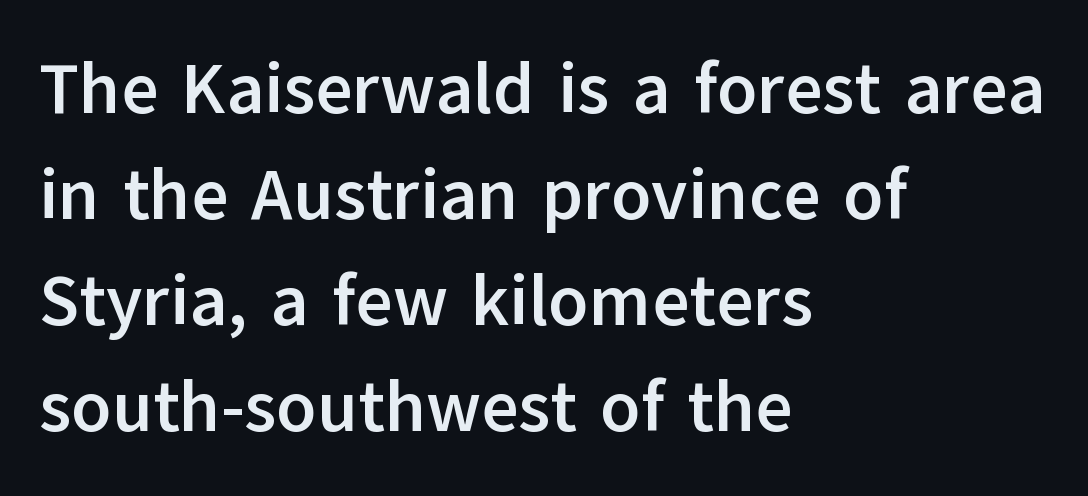
A bare baseline throughout the passage. Rendered with straight, roman letterforms. Horizontal bands of white between lines are of average thickness. These lines keep a tight, regular rhythm from letter to letter. The face used here is proportionally spaced, like ordinary book or web type. Visually the block forms a straight wall on the left and a jagged coastline on the right.
